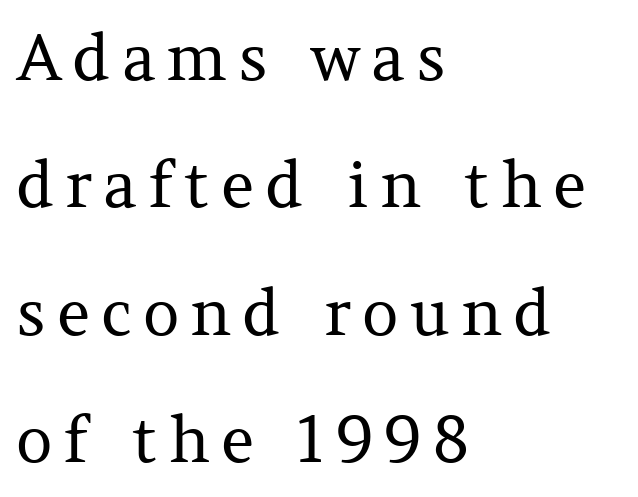
{"serif": "yes", "italic": "no", "bold": "no", "weight": "regular", "width": "normal", "stroke_contrast": "medium", "x_height": "medium", "monospaced": "no", "underline": "no", "align": "left", "line_spacing": "loose", "line_spacing_ratio": 1.99, "glyph_px": 64}
